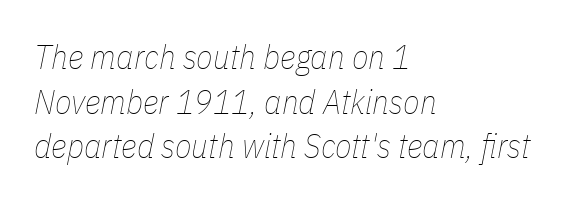
Q: Is the text bold? A: No.
Q: Is the text italic (slanted)? A: Yes, it leans right by about 11 degrees.
Q: Is the text underlined? A: No.
Q: How is the paragraph aligned? A: Left-aligned.
Q: Is the spacing between letters normal or unusually wide? A: Normal.
Q: Is the spacing between lines tight, normal or loose? A: Normal.
Q: Width (condensed, normal, or wide)? A: Condensed.
Q: Stroke contrast? A: Low.
Q: x-height? A: Medium.
Q: Monospaced? A: No.
